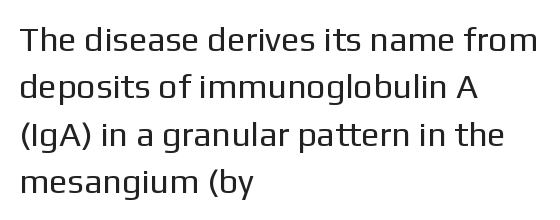
{"serif": "no", "italic": "no", "bold": "no", "weight": "regular", "width": "normal", "stroke_contrast": "low", "x_height": "medium", "monospaced": "no", "underline": "no", "align": "left", "line_spacing": "normal", "line_spacing_ratio": 1.39, "letter_spacing": "normal", "letter_spacing_em": 0.0, "glyph_px": 34}
